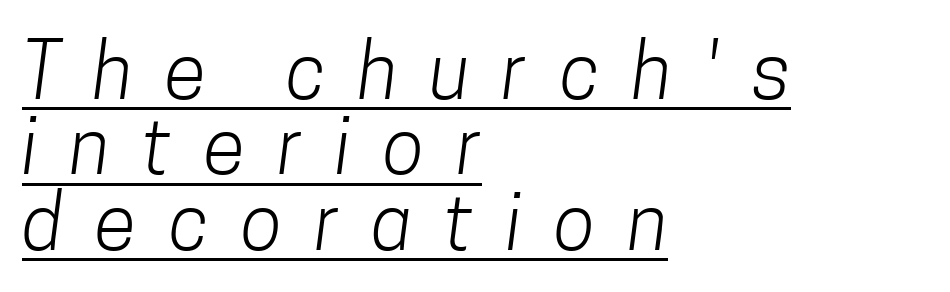
Q: Is the text bold? A: No.
Q: Is the typeface a serif or a sans-serif typeface? A: Sans-serif.
Q: Is the text underlined? A: Yes.
Q: How is the paragraph aligned? A: Left-aligned.
Q: Is the spacing between letters normal or unusually wide? A: Unusually wide.
Q: Is the spacing between lines tight, normal or loose? A: Tight.
Q: Width (condensed, normal, or wide)? A: Condensed.
Q: Stroke contrast? A: Low.
Q: x-height? A: Medium.
Q: Monospaced? A: No.
